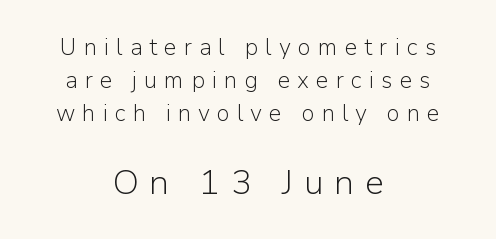
The image shows 35 px light sans-serif type, upright; set centered, normal line spacing (1.44x), unusually wide letter spacing (+0.3 em), not underlined; the second (bottom) block is 1.52x larger; low stroke contrast and a medium x-height.
